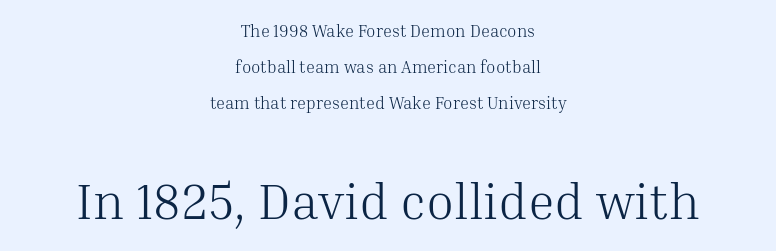
Posture: vertical. A student would notice the bottom passage is typeset larger than what precedes it. Character widths vary here, with narrow letters taking less room than wide ones. Check where the strokes stop: tiny serifs finish them off. This sample is center-justified, so both line endings float freely. Whoever set this chose breathing room over compactness in the vertical rhythm.
